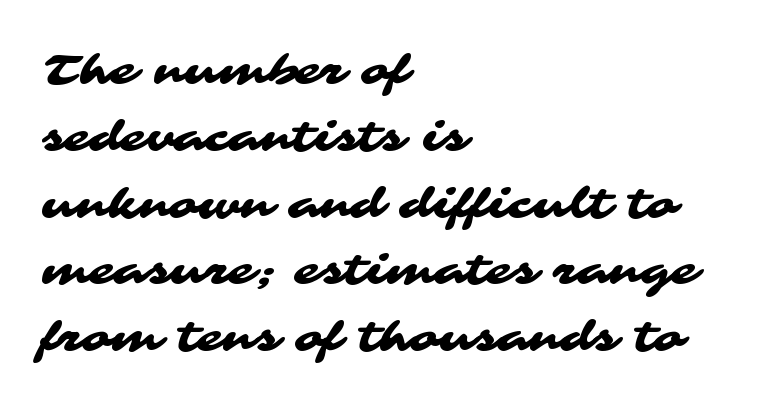
The typesetter chose a ragged-right arrangement here. Each letter keeps its own natural width here, so spacing adapts to shape. Quick note: underline off. This sample keeps an unexceptional amount of space between lines.
